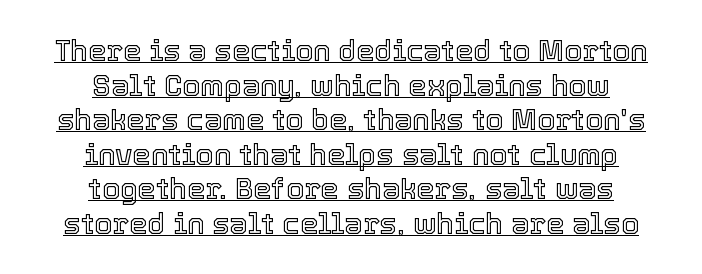
Q: Is the text italic (slanted)? A: No, it is upright.
Q: Is the text underlined? A: Yes.
Q: How is the paragraph aligned? A: Centered.
Q: Is the spacing between letters normal or unusually wide? A: Normal.
Q: Width (condensed, normal, or wide)? A: Normal.
Q: x-height? A: Medium.
Q: Monospaced? A: No.
